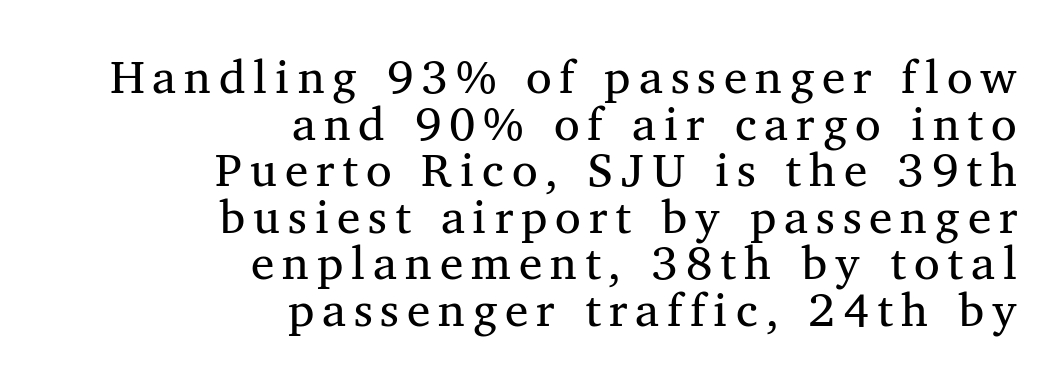
The image shows 47 px serif type, upright; set right-aligned, tight line spacing (0.99x), not underlined; medium stroke contrast and a medium x-height.
